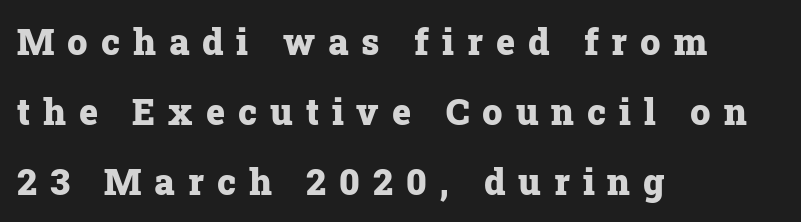
Q: Is the text bold? A: Yes.
Q: Is the text italic (slanted)? A: No, it is upright.
Q: Is the typeface a serif or a sans-serif typeface? A: Serif.
Q: Is the text underlined? A: No.
Q: How is the paragraph aligned? A: Left-aligned.
Q: Is the spacing between letters normal or unusually wide? A: Unusually wide.
Q: Is the spacing between lines tight, normal or loose? A: Loose.
Q: Width (condensed, normal, or wide)? A: Normal.
Q: Stroke contrast? A: Low.
Q: x-height? A: Medium.
Q: Monospaced? A: No.
